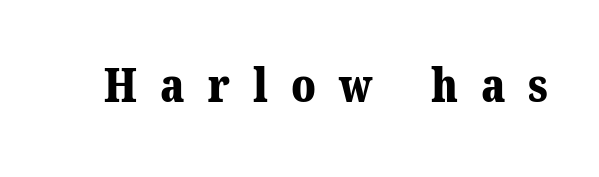
{"serif": "yes", "bold": "yes", "weight": "bold", "width": "normal", "stroke_contrast": "medium", "x_height": "medium", "monospaced": "no", "underline": "no", "letter_spacing": "wide", "letter_spacing_em": 0.49, "glyph_px": 47}
